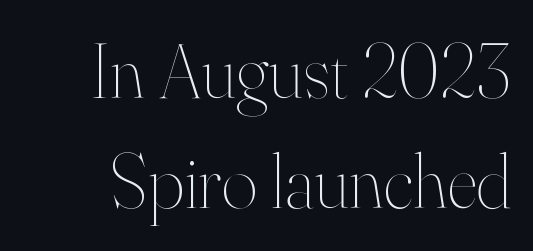
The image shows 77 px thin type, upright; set normal line spacing (1.43x), normal letter spacing, not underlined; high stroke contrast and a small x-height.
